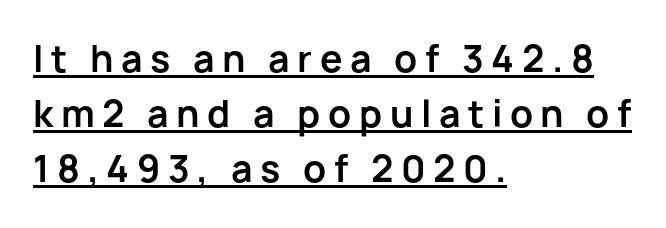
Q: Is the text bold? A: Yes.
Q: Is the text italic (slanted)? A: No, it is upright.
Q: Is the typeface a serif or a sans-serif typeface? A: Sans-serif.
Q: Is the text underlined? A: Yes.
Q: How is the paragraph aligned? A: Left-aligned.
Q: Is the spacing between letters normal or unusually wide? A: Unusually wide.
Q: Is the spacing between lines tight, normal or loose? A: Normal.
Q: Width (condensed, normal, or wide)? A: Normal.
Q: Stroke contrast? A: Low.
Q: x-height? A: Medium.
Q: Monospaced? A: No.
